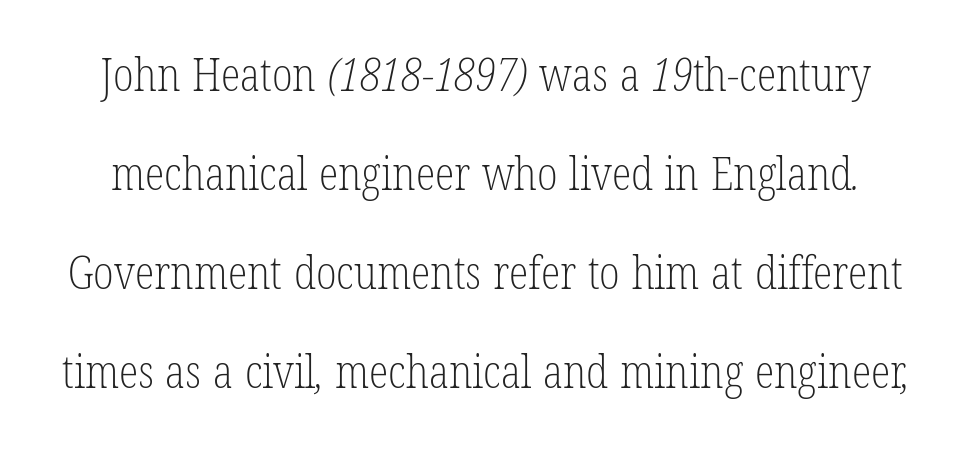
Q: Is the text bold? A: No.
Q: Is the typeface a serif or a sans-serif typeface? A: Serif.
Q: Is the text underlined? A: No.
Q: Is the spacing between letters normal or unusually wide? A: Normal.
Q: Is the spacing between lines tight, normal or loose? A: Loose.
Q: Width (condensed, normal, or wide)? A: Condensed.
Q: Stroke contrast? A: Low.
Q: x-height? A: Medium.
Q: Monospaced? A: No.
